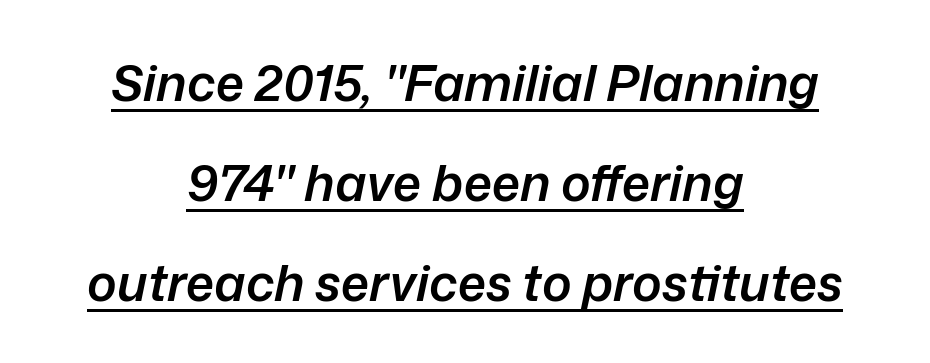
The image shows 50 px semibold type, italic (leaning right); set centered, loose line spacing (2.0x), normal letter spacing, underlined; low stroke contrast and a medium x-height.
